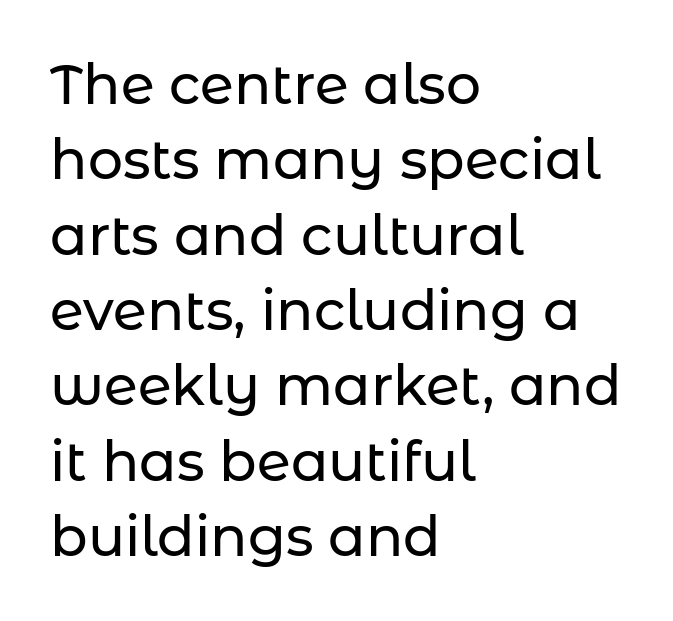
{"serif": "no", "italic": "no", "width": "normal", "stroke_contrast": "low", "x_height": "medium", "monospaced": "no", "underline": "no", "align": "left", "line_spacing": "normal", "line_spacing_ratio": 1.37, "letter_spacing": "normal", "letter_spacing_em": 0.0, "glyph_px": 55}
